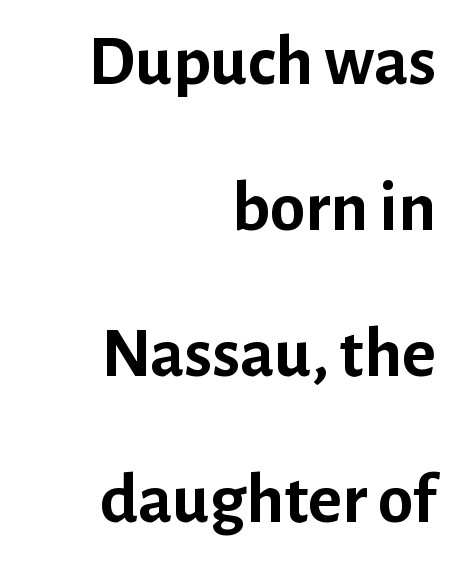
{"serif": "no", "italic": "no", "bold": "yes", "weight": "semibold", "width": "normal", "stroke_contrast": "low", "x_height": "medium", "monospaced": "no", "underline": "no", "align": "right", "line_spacing": "loose", "line_spacing_ratio": 2.03, "letter_spacing": "normal", "letter_spacing_em": 0.0, "glyph_px": 72}
